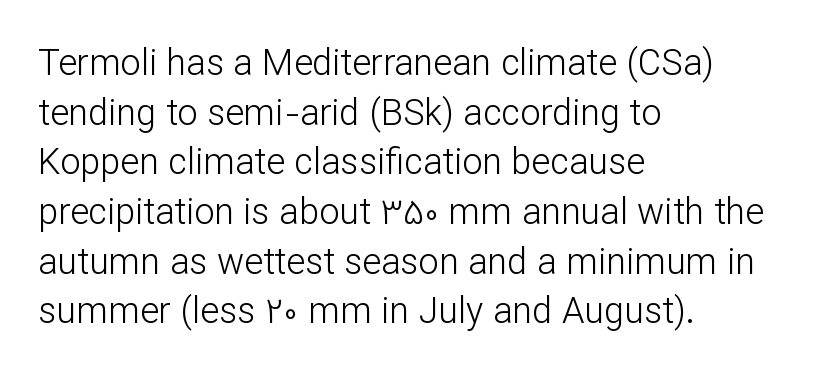
{"serif": "no", "italic": "no", "bold": "no", "weight": "light", "width": "normal", "stroke_contrast": "low", "x_height": "medium", "monospaced": "no", "underline": "no", "align": "left", "line_spacing": "normal", "line_spacing_ratio": 1.38, "letter_spacing": "normal", "letter_spacing_em": 0.0, "glyph_px": 36}
